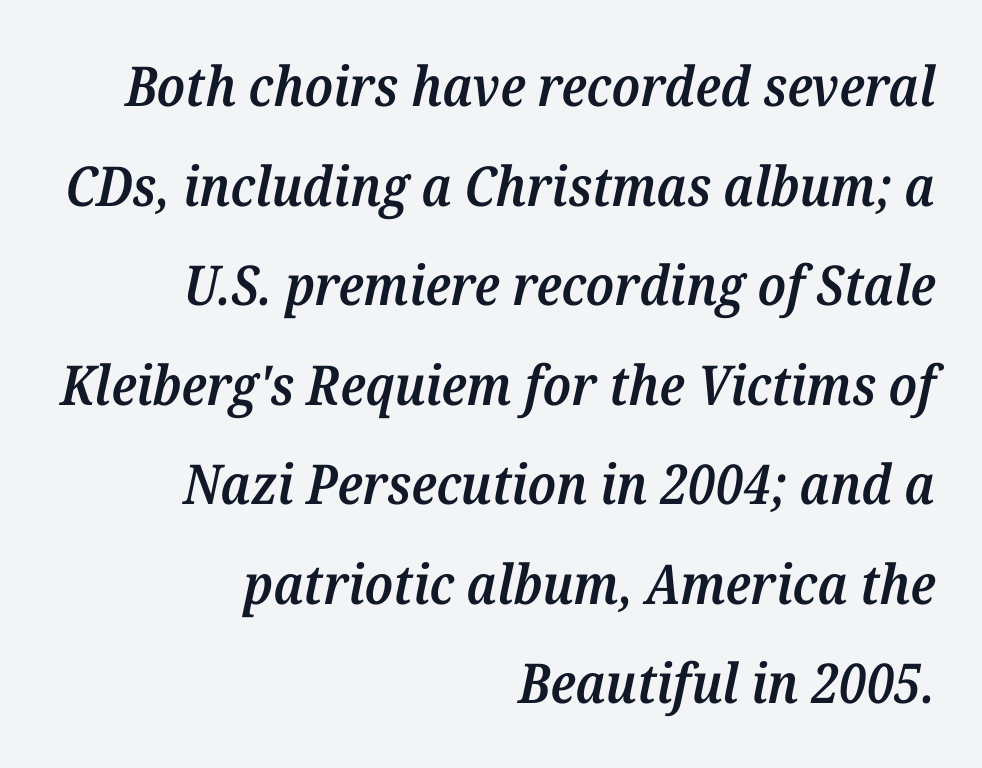
Q: Is the text bold? A: Semi-bold.
Q: Is the text italic (slanted)? A: Yes, it leans right by about 12 degrees.
Q: Is the typeface a serif or a sans-serif typeface? A: Serif.
Q: Is the text underlined? A: No.
Q: How is the paragraph aligned? A: Right-aligned.
Q: Is the spacing between letters normal or unusually wide? A: Normal.
Q: Width (condensed, normal, or wide)? A: Normal.
Q: Stroke contrast? A: Medium.
Q: x-height? A: Medium.
Q: Monospaced? A: No.
